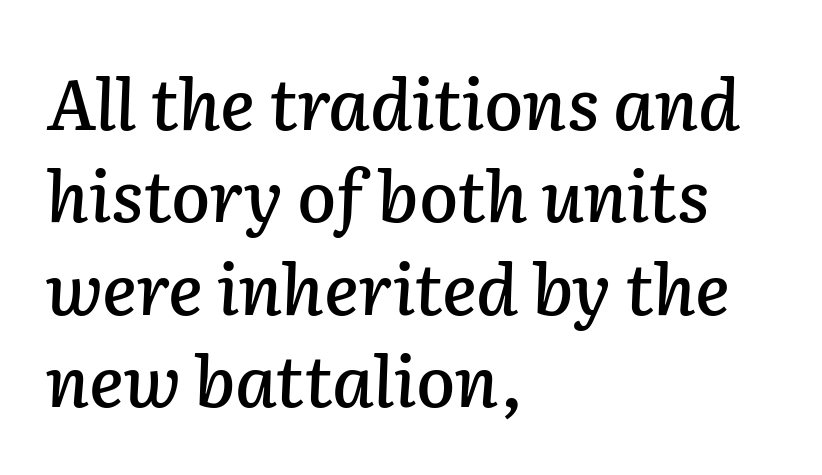
The image shows 71 px text type, italic (leaning right); set left-aligned, normal line spacing (1.3x), normal letter spacing, not underlined; low stroke contrast and a medium x-height.
